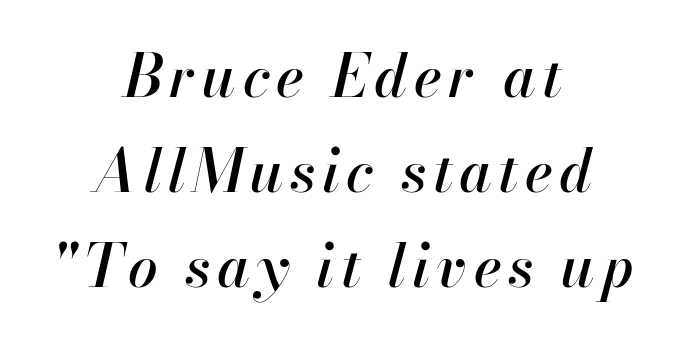
{"italic": "yes", "lean": "right", "slant_degrees": 13, "width": "normal", "stroke_contrast": "high", "x_height": "small", "monospaced": "no", "underline": "no", "align": "center", "line_spacing": "normal", "line_spacing_ratio": 1.61, "glyph_px": 59}
